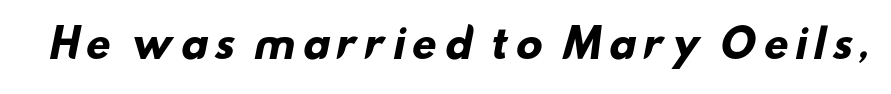
Q: Is the text bold? A: Yes.
Q: Is the typeface a serif or a sans-serif typeface? A: Sans-serif.
Q: Is the text underlined? A: No.
Q: Width (condensed, normal, or wide)? A: Wide.
Q: Stroke contrast? A: Low.
Q: x-height? A: Small.
Q: Monospaced? A: No.
